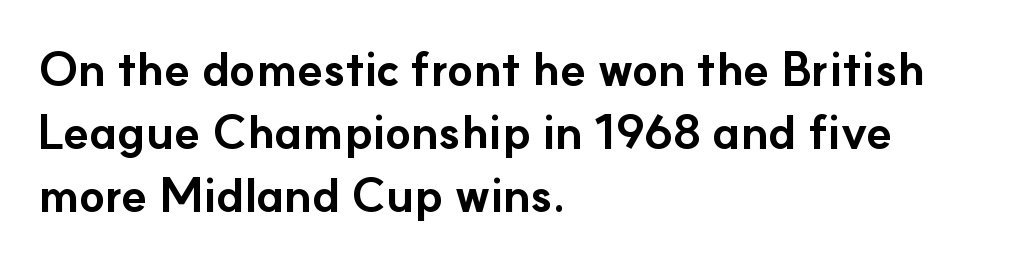
Q: Is the text bold? A: Yes.
Q: Is the text italic (slanted)? A: No, it is upright.
Q: Is the typeface a serif or a sans-serif typeface? A: Sans-serif.
Q: Is the text underlined? A: No.
Q: How is the paragraph aligned? A: Left-aligned.
Q: Is the spacing between letters normal or unusually wide? A: Normal.
Q: Is the spacing between lines tight, normal or loose? A: Normal.
Q: Width (condensed, normal, or wide)? A: Normal.
Q: Stroke contrast? A: Low.
Q: x-height? A: Small.
Q: Monospaced? A: No.
